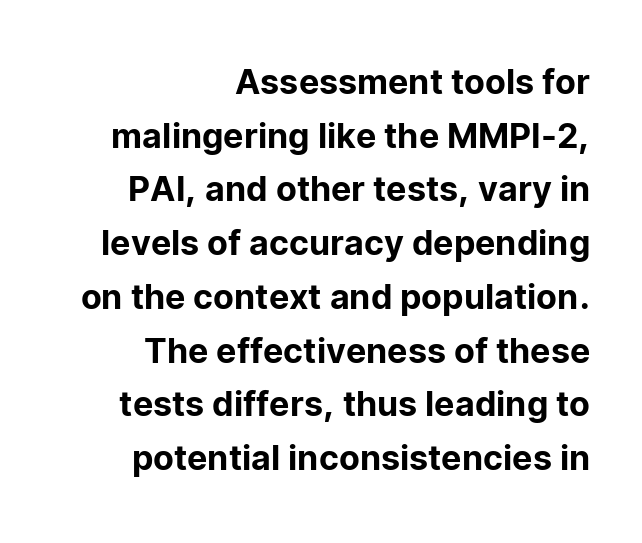
{"serif": "no", "italic": "no", "width": "normal", "stroke_contrast": "low", "x_height": "medium", "monospaced": "no", "underline": "no", "align": "right", "line_spacing": "normal", "line_spacing_ratio": 1.58, "letter_spacing": "normal", "letter_spacing_em": 0.0, "glyph_px": 34}
